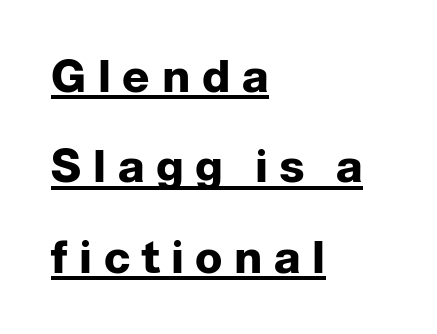
{"serif": "no", "italic": "no", "bold": "yes", "weight": "heavy", "width": "normal", "stroke_contrast": "low", "x_height": "medium", "monospaced": "no", "underline": "yes", "align": "left", "line_spacing": "loose", "line_spacing_ratio": 2.01, "letter_spacing": "wide", "letter_spacing_em": 0.26, "glyph_px": 45}
